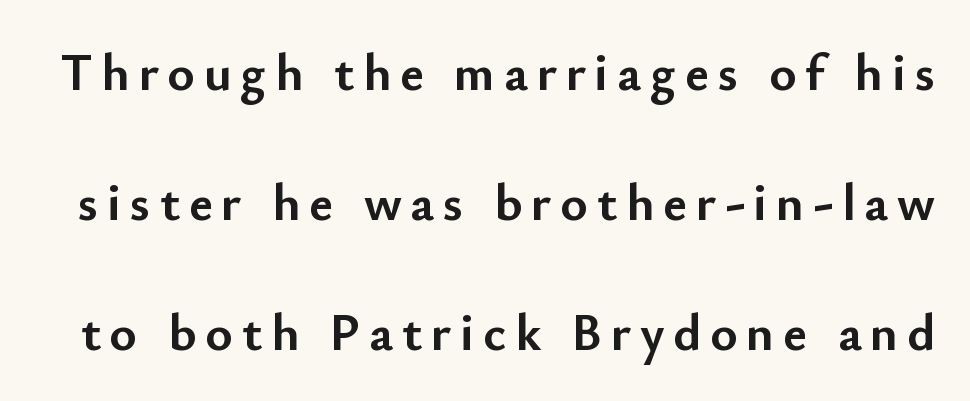
The image shows 52 px semibold sans-serif type, upright; set loose line spacing (2.5x), not underlined; low stroke contrast and a small x-height.
